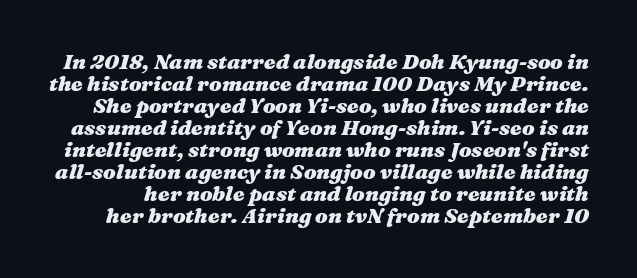
Q: Is the text bold? A: Yes.
Q: Is the text italic (slanted)? A: Yes, it leans right by about 16 degrees.
Q: Is the text underlined? A: No.
Q: Is the spacing between letters normal or unusually wide? A: Normal.
Q: Is the spacing between lines tight, normal or loose? A: Tight.
